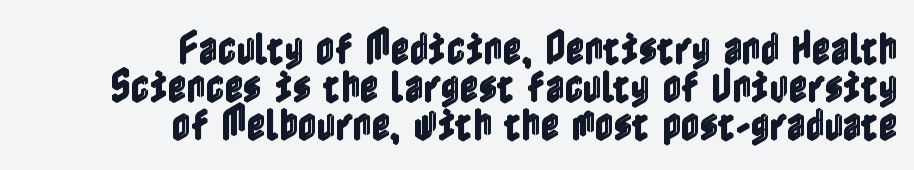
The image shows 36 px condensed type, upright; set right-aligned, tight line spacing (1.05x), normal letter spacing, not underlined; a medium x-height.
